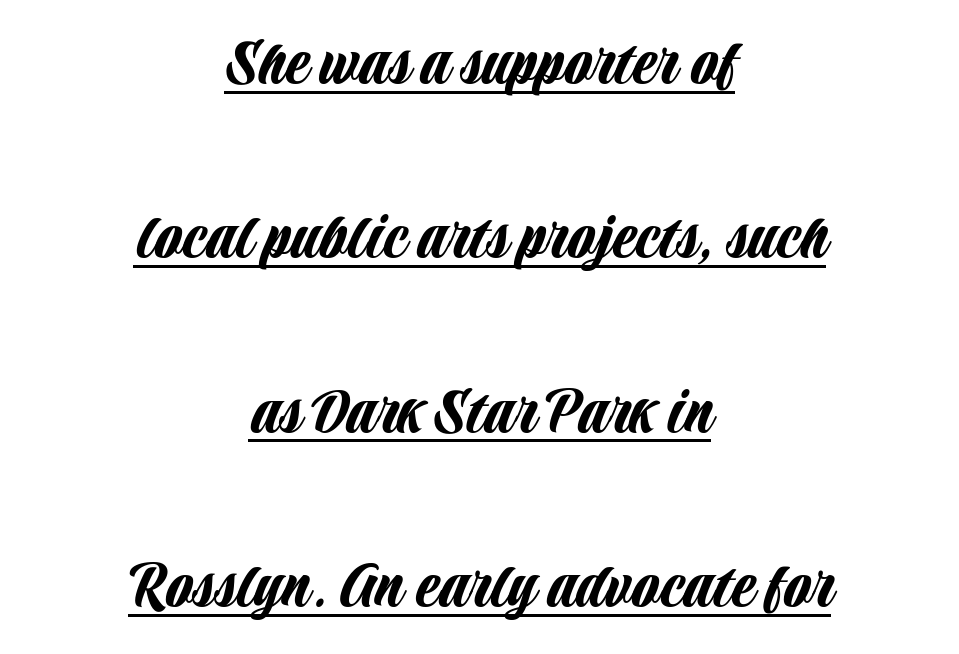
The image shows 70 px condensed sans-serif type; set centered, loose line spacing (2.49x), normal letter spacing, underlined; low stroke contrast and a large x-height.
